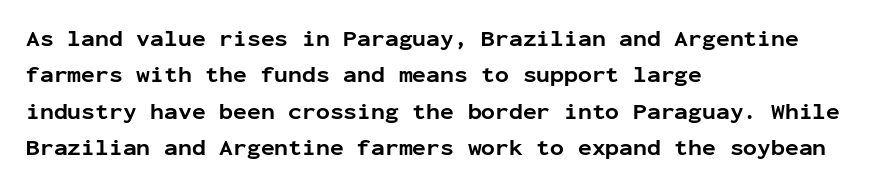
{"italic": "no", "bold": "yes", "underline": "no", "align": "left", "line_spacing": "normal", "line_spacing_ratio": 1.58, "letter_spacing": "normal", "letter_spacing_em": 0.0, "glyph_px": 23}
